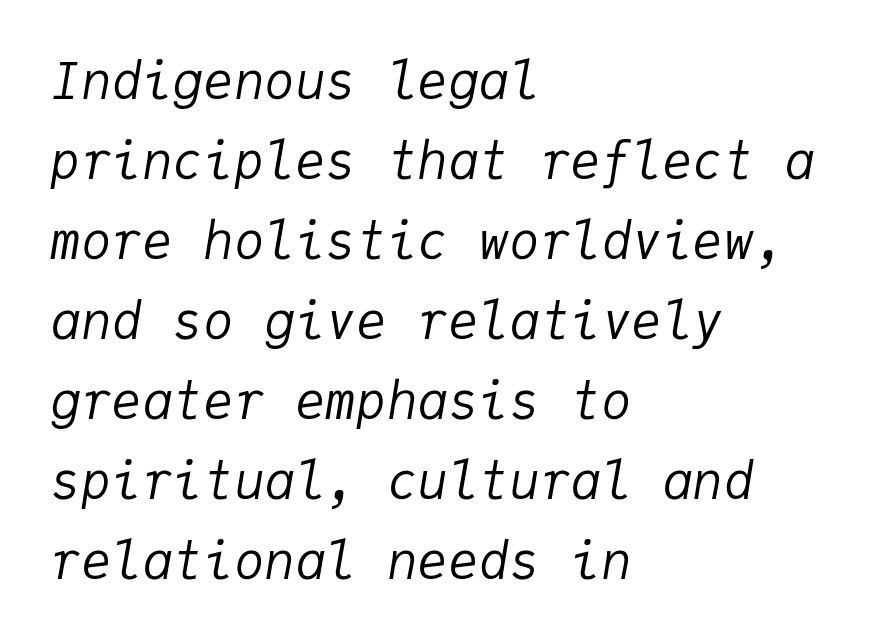
This sample is left-justified, so line endings fall wherever the words run out. This is not heavy type; no bold has been used. Spacing between characters is what you'd get straight out of the box. Each row of text sits above clean, open space. Spacing verdict: monospaced, one width for all characters.
